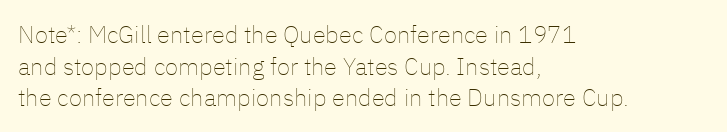
{"italic": "no", "bold": "no", "underline": "no", "align": "left", "line_spacing": "normal", "line_spacing_ratio": 1.32, "letter_spacing": "normal", "letter_spacing_em": 0.0, "glyph_px": 24}
